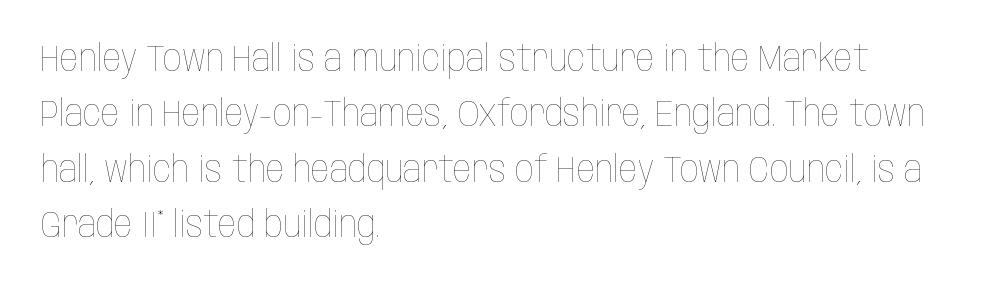
{"italic": "no", "bold": "no", "weight": "thin", "width": "condensed", "stroke_contrast": "low", "x_height": "large", "monospaced": "no", "underline": "no", "align": "left", "line_spacing": "normal", "line_spacing_ratio": 1.5, "letter_spacing": "normal", "letter_spacing_em": 0.0, "glyph_px": 37}
